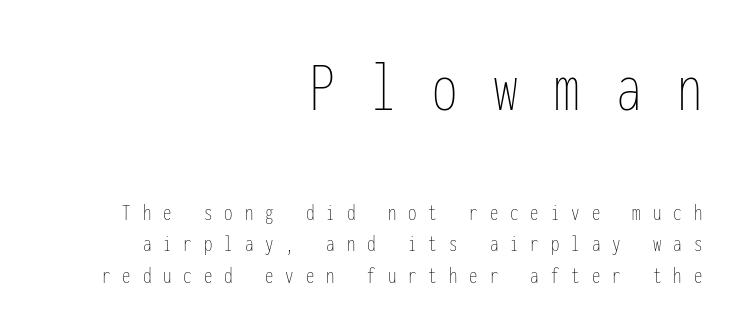
{"italic": "no", "bold": "no", "weight": "thin", "width": "condensed", "stroke_contrast": "low", "x_height": "medium", "monospaced": "yes", "underline": "no", "align": "right", "line_spacing": "normal", "line_spacing_ratio": 1.3, "letter_spacing": "wide", "letter_spacing_em": 0.5, "larger_block": "first", "size_ratio": 3.0, "glyph_px": 72}
